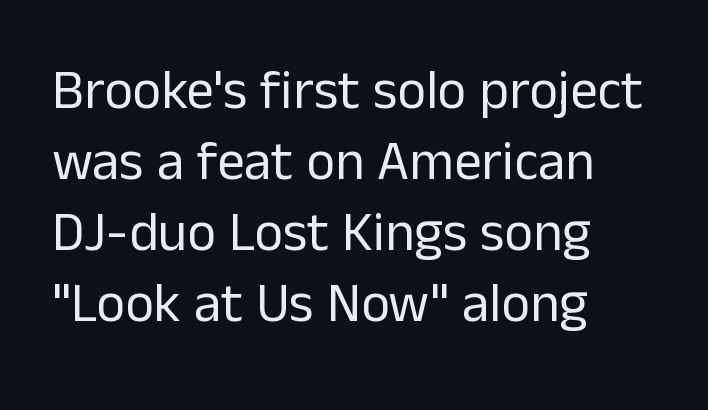
Q: Is the text bold? A: No.
Q: Is the text italic (slanted)? A: No, it is upright.
Q: Is the typeface a serif or a sans-serif typeface? A: Sans-serif.
Q: Is the text underlined? A: No.
Q: How is the paragraph aligned? A: Left-aligned.
Q: Is the spacing between letters normal or unusually wide? A: Normal.
Q: Is the spacing between lines tight, normal or loose? A: Normal.
Q: Width (condensed, normal, or wide)? A: Normal.
Q: Stroke contrast? A: Low.
Q: x-height? A: Medium.
Q: Monospaced? A: No.
